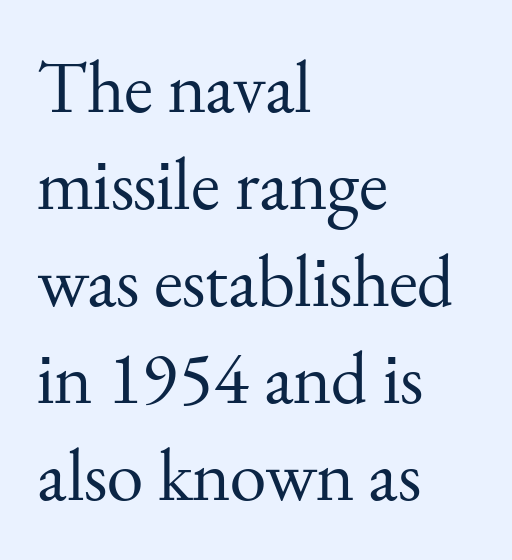
{"serif": "yes", "italic": "no", "bold": "no", "weight": "regular", "width": "normal", "stroke_contrast": "medium", "x_height": "small", "monospaced": "no", "underline": "no", "align": "left", "line_spacing": "normal", "line_spacing_ratio": 1.31, "letter_spacing": "normal", "letter_spacing_em": 0.0, "glyph_px": 74}
